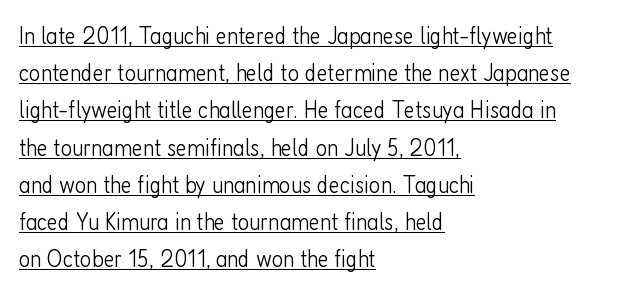
{"italic": "no", "bold": "no", "underline": "yes", "align": "left", "line_spacing": "normal", "line_spacing_ratio": 1.49, "letter_spacing": "normal", "letter_spacing_em": 0.0, "glyph_px": 25}
